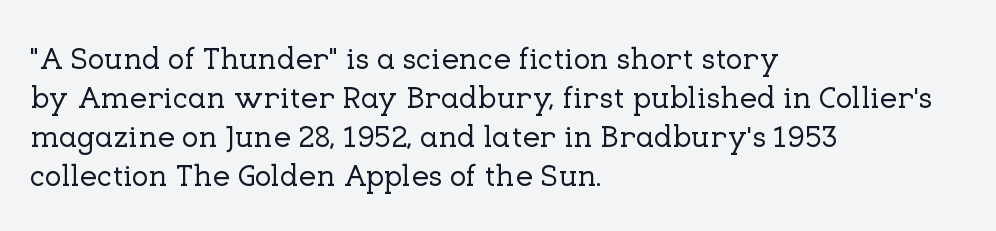
{"serif": "yes", "italic": "no", "width": "normal", "stroke_contrast": "low", "x_height": "medium", "monospaced": "no", "underline": "no", "align": "left", "line_spacing": "normal", "line_spacing_ratio": 1.26, "letter_spacing": "normal", "letter_spacing_em": 0.0, "glyph_px": 31}
